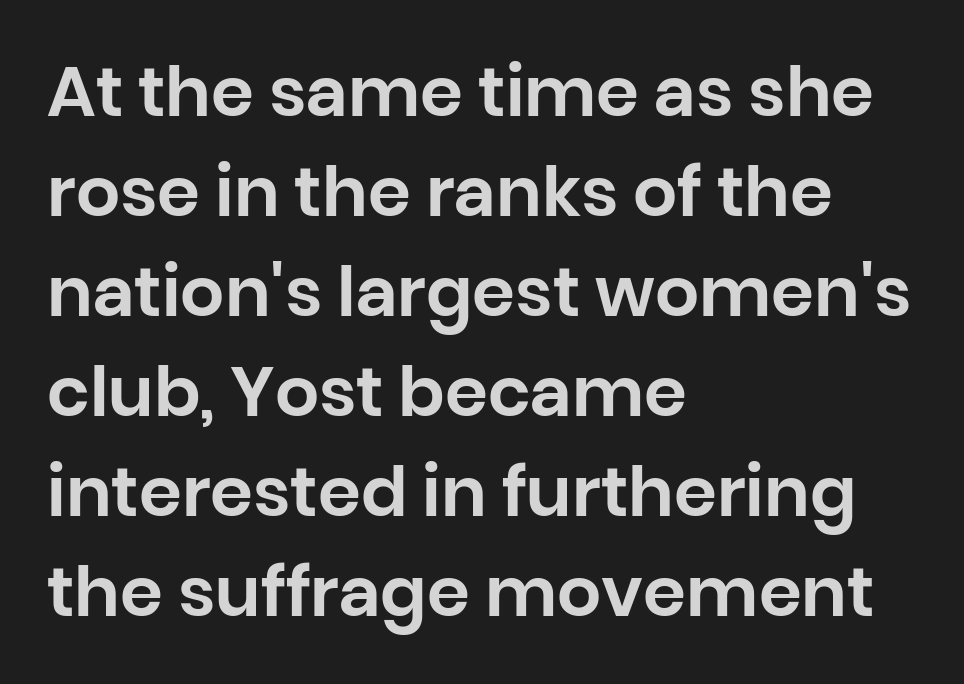
{"serif": "no", "italic": "no", "width": "normal", "stroke_contrast": "low", "x_height": "large", "monospaced": "no", "underline": "no", "align": "left", "line_spacing": "normal", "line_spacing_ratio": 1.45, "letter_spacing": "normal", "letter_spacing_em": 0.0, "glyph_px": 69}
